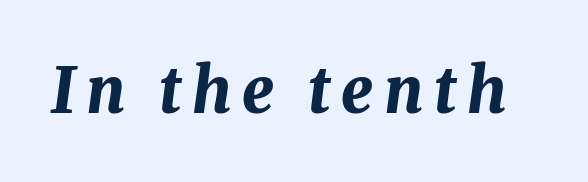
How heavy is the stroke? Heavy — this is a bold. Underline: absent. Posture: slanted. Looks like regular typesetting: each glyph gets only the width it needs.
